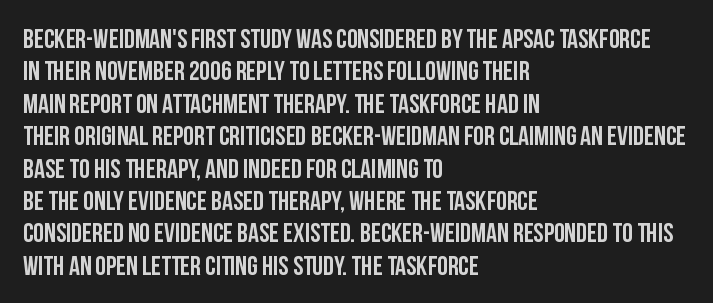
Q: Is the text italic (slanted)? A: No, it is upright.
Q: Is the text underlined? A: No.
Q: How is the paragraph aligned? A: Left-aligned.
Q: Is the spacing between letters normal or unusually wide? A: Normal.
